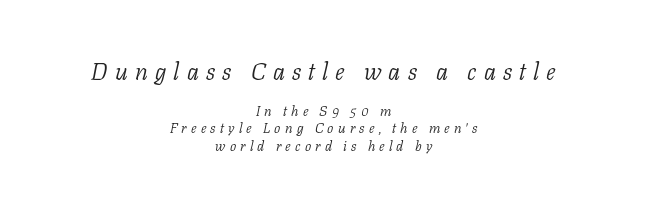
The paragraph shown floats in the horizontal middle. The foot of each line stays bare and open. The rendering applies a slant to the glyphs. Compare the two chunks: the upper has the greater cap height.
